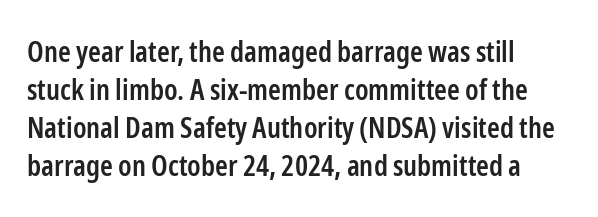
Any mark beneath the type? The region is blank. Each line starts at the same left margin while the right side varies. Glyph-to-glyph distance matches everyday printed text. These words are printed semibold, heavier than regular yet not bold. The letters stand straight up with perfectly vertical stems.
